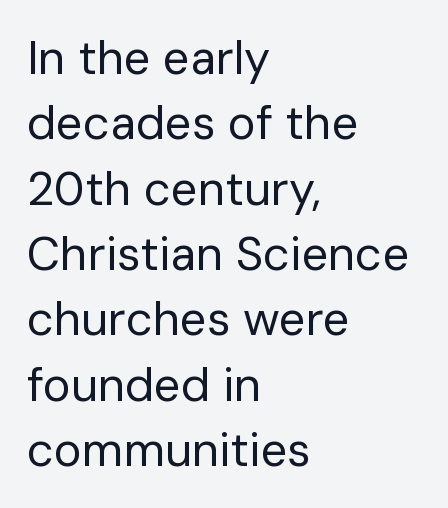
Q: Is the text bold? A: No.
Q: Is the text italic (slanted)? A: No, it is upright.
Q: Is the typeface a serif or a sans-serif typeface? A: Sans-serif.
Q: Is the text underlined? A: No.
Q: How is the paragraph aligned? A: Left-aligned.
Q: Is the spacing between letters normal or unusually wide? A: Normal.
Q: Is the spacing between lines tight, normal or loose? A: Normal.
Q: Width (condensed, normal, or wide)? A: Normal.
Q: Stroke contrast? A: Low.
Q: x-height? A: Medium.
Q: Monospaced? A: No.
